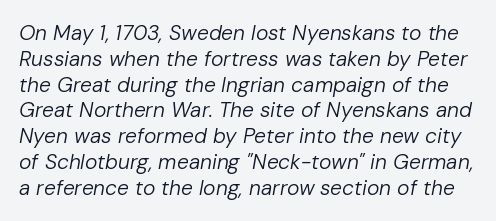
Q: Is the text bold? A: No.
Q: Is the text italic (slanted)? A: Yes, it leans right by about 10 degrees.
Q: Is the text underlined? A: No.
Q: Is the spacing between letters normal or unusually wide? A: Normal.
